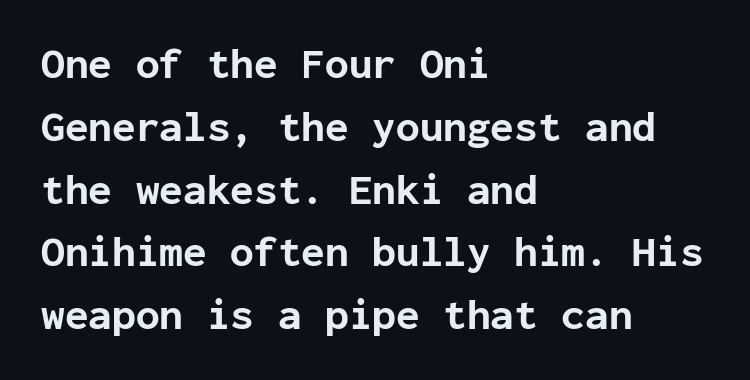
Q: Is the text bold? A: Yes.
Q: Is the text italic (slanted)? A: No, it is upright.
Q: Is the typeface a serif or a sans-serif typeface? A: Sans-serif.
Q: Is the text underlined? A: No.
Q: How is the paragraph aligned? A: Left-aligned.
Q: Is the spacing between letters normal or unusually wide? A: Normal.
Q: Is the spacing between lines tight, normal or loose? A: Normal.
Q: Width (condensed, normal, or wide)? A: Normal.
Q: Stroke contrast? A: Low.
Q: x-height? A: Medium.
Q: Monospaced? A: Yes.
